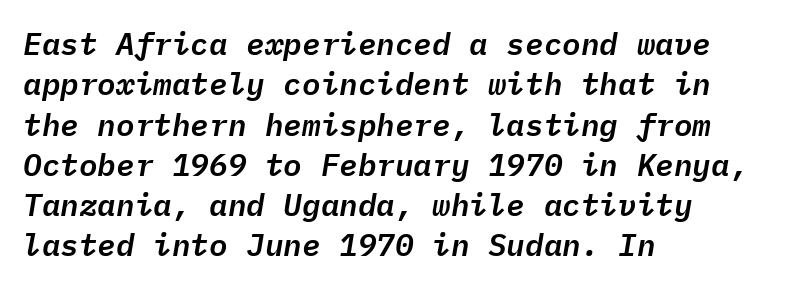
Q: Is the text italic (slanted)? A: Yes, it leans right by about 9 degrees.
Q: Is the text underlined? A: No.
Q: How is the paragraph aligned? A: Left-aligned.
Q: Is the spacing between letters normal or unusually wide? A: Normal.
Q: Is the spacing between lines tight, normal or loose? A: Normal.
Q: Width (condensed, normal, or wide)? A: Normal.
Q: Stroke contrast? A: Low.
Q: x-height? A: Medium.
Q: Monospaced? A: Yes.
